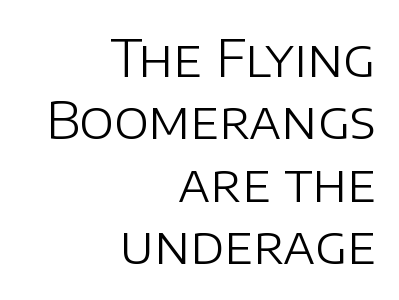
A typesetter would label this face a sans. These lines are rendered in a variable-pitch font. The letters stand upright; this is a roman face. A quiet, ordinary-to-light weight characterises the typeface. No extra tracking has been applied to these lines. All the whitespace from short lines collects on the left.
